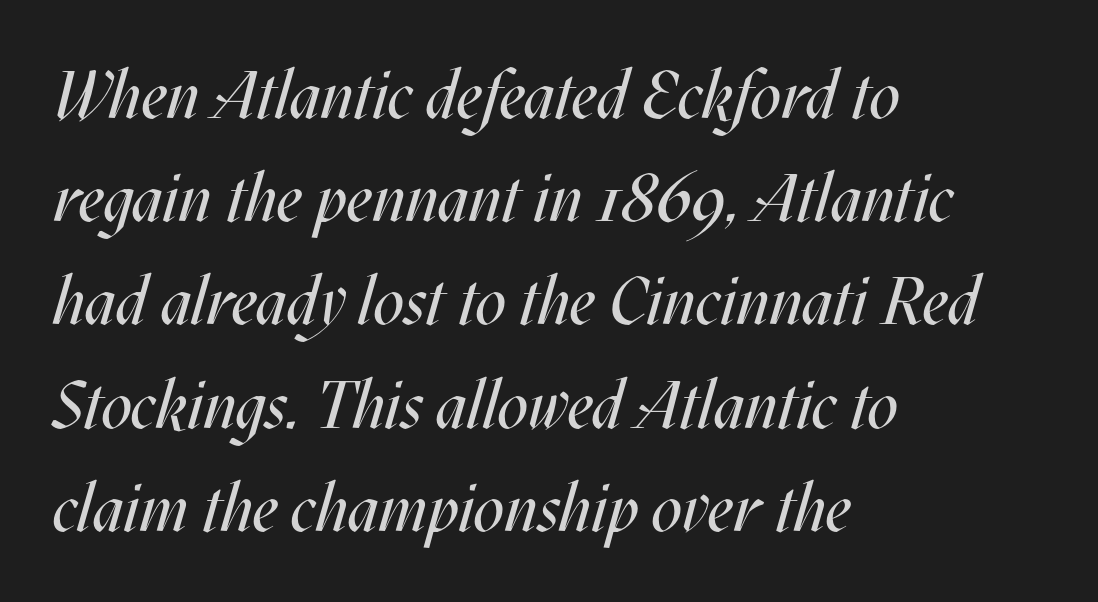
{"italic": "yes", "lean": "right", "slant_degrees": 17, "bold": "no", "weight": "regular", "width": "condensed", "stroke_contrast": "medium", "x_height": "large", "monospaced": "no", "underline": "no", "align": "left", "line_spacing": "normal", "line_spacing_ratio": 1.54, "letter_spacing": "normal", "letter_spacing_em": 0.0, "glyph_px": 67}
